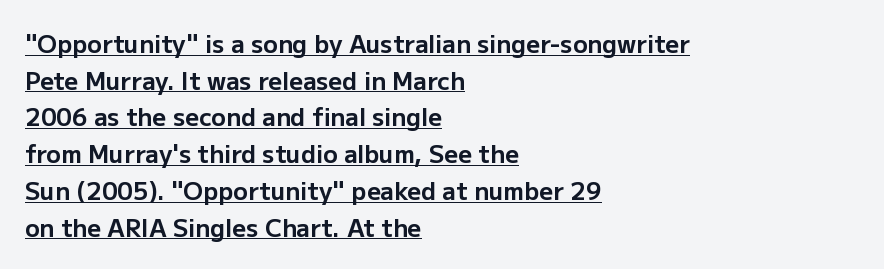
The image shows 24 px bold type, upright; set left-aligned, normal line spacing (1.53x), normal letter spacing, underlined.
